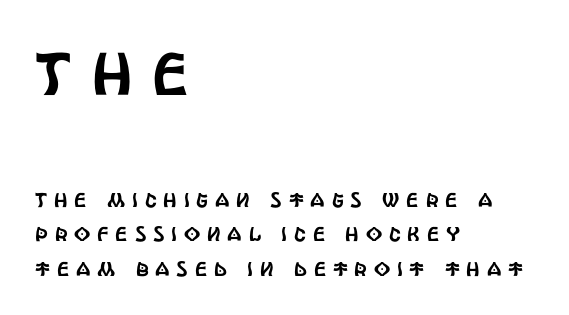
Q: Is the text italic (slanted)? A: No, it is upright.
Q: Is the typeface a serif or a sans-serif typeface? A: Sans-serif.
Q: Is the text underlined? A: No.
Q: How is the paragraph aligned? A: Left-aligned.
Q: Is the spacing between letters normal or unusually wide? A: Unusually wide.
Q: Which block of text is set in a larger size, the first (top) or the second (bottom)? A: The first (top) one.
Q: Width (condensed, normal, or wide)? A: Condensed.
Q: x-height? A: Large.
Q: Monospaced? A: No.
